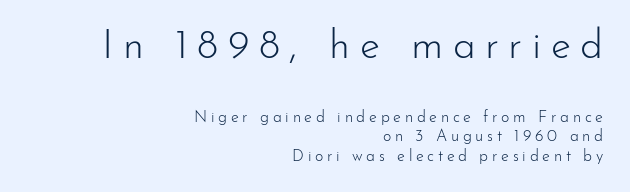
Q: Is the text bold? A: No.
Q: Is the text italic (slanted)? A: No, it is upright.
Q: Is the typeface a serif or a sans-serif typeface? A: Sans-serif.
Q: Is the text underlined? A: No.
Q: How is the paragraph aligned? A: Right-aligned.
Q: Is the spacing between letters normal or unusually wide? A: Unusually wide.
Q: Which block of text is set in a larger size, the first (top) or the second (bottom)? A: The first (top) one.
Q: Width (condensed, normal, or wide)? A: Normal.
Q: Stroke contrast? A: Low.
Q: x-height? A: Small.
Q: Monospaced? A: No.
